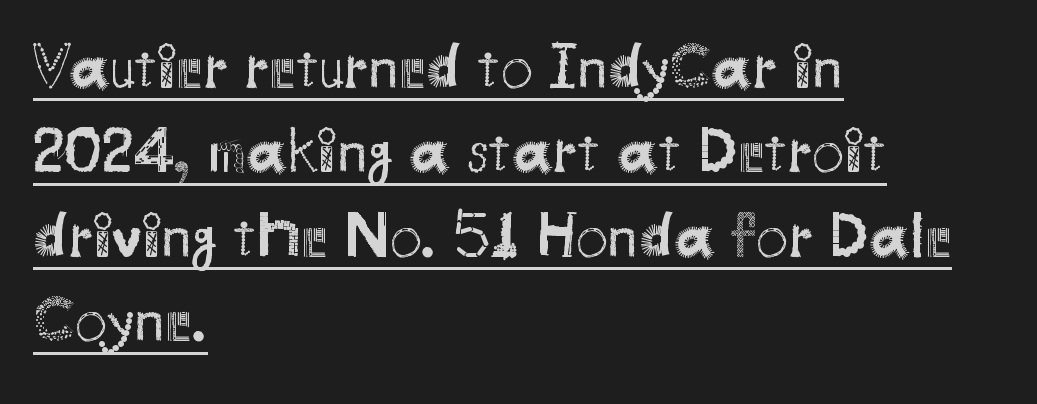
{"serif": "no", "italic": "no", "bold": "no", "weight": "regular", "width": "normal", "stroke_contrast": "medium", "x_height": "small", "monospaced": "no", "underline": "yes", "align": "left", "line_spacing": "normal", "line_spacing_ratio": 1.32, "letter_spacing": "normal", "letter_spacing_em": 0.0, "glyph_px": 64}
